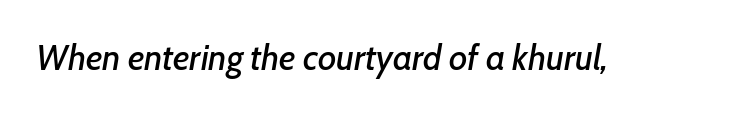
These lines are rendered in a variable-pitch font. Glyph-to-glyph distance matches everyday printed text. Each row of text sits above clean, open space. Style check: oblique.
